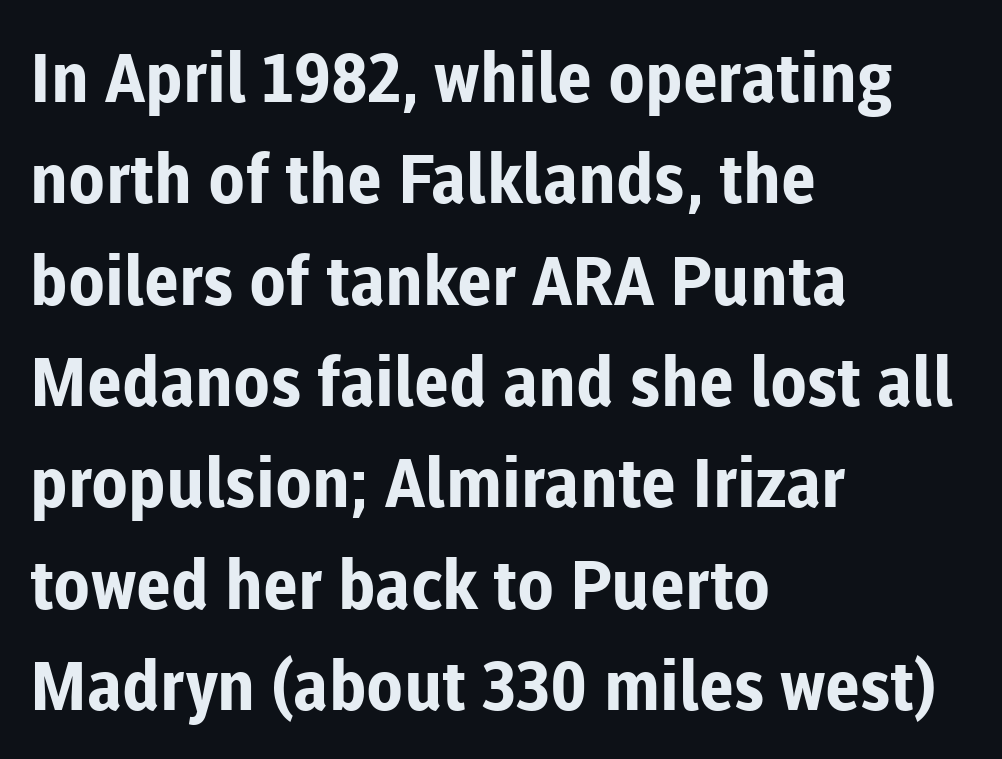
The image shows 68 px bold sans-serif type, upright; set left-aligned, normal line spacing (1.49x), normal letter spacing, not underlined; low stroke contrast and a medium x-height.
